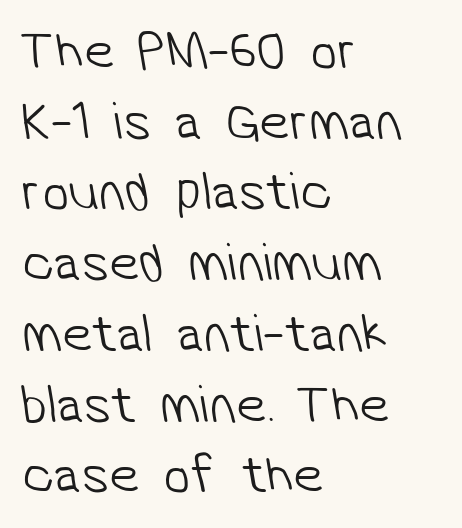
Letter spacing: default. Compared with a typical body face, this is equally light or lighter still. The lines sit at an ordinary, default distance from one another. Anything drawn beneath the words? Only blank space.
